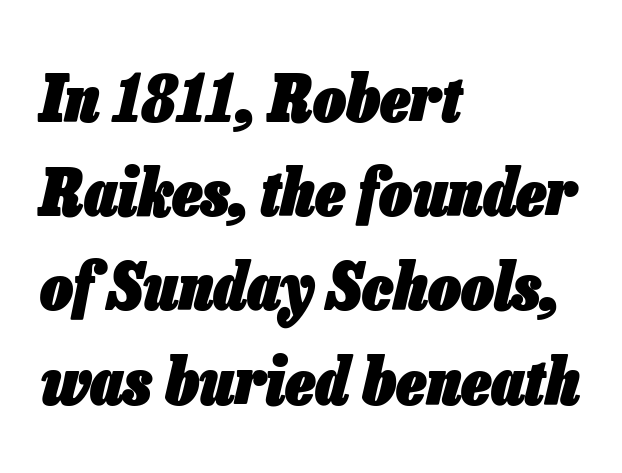
Where is the straight margin? On the left. Is the letter spacing exaggerated? No — it looks like the ordinary default. The sample has been set heavy, in full bold. Proportional: the letters do not fall into vertical columns. The lettering tilts uniformly, giving the passage an italic look.
